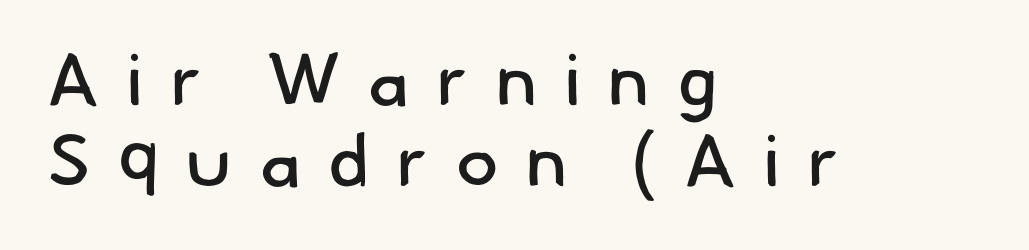
Q: Is the text bold? A: No.
Q: Is the typeface a serif or a sans-serif typeface? A: Sans-serif.
Q: Is the text underlined? A: No.
Q: How is the paragraph aligned? A: Left-aligned.
Q: Is the spacing between letters normal or unusually wide? A: Unusually wide.
Q: Is the spacing between lines tight, normal or loose? A: Tight.
Q: Width (condensed, normal, or wide)? A: Normal.
Q: Stroke contrast? A: Low.
Q: x-height? A: Small.
Q: Monospaced? A: No.
